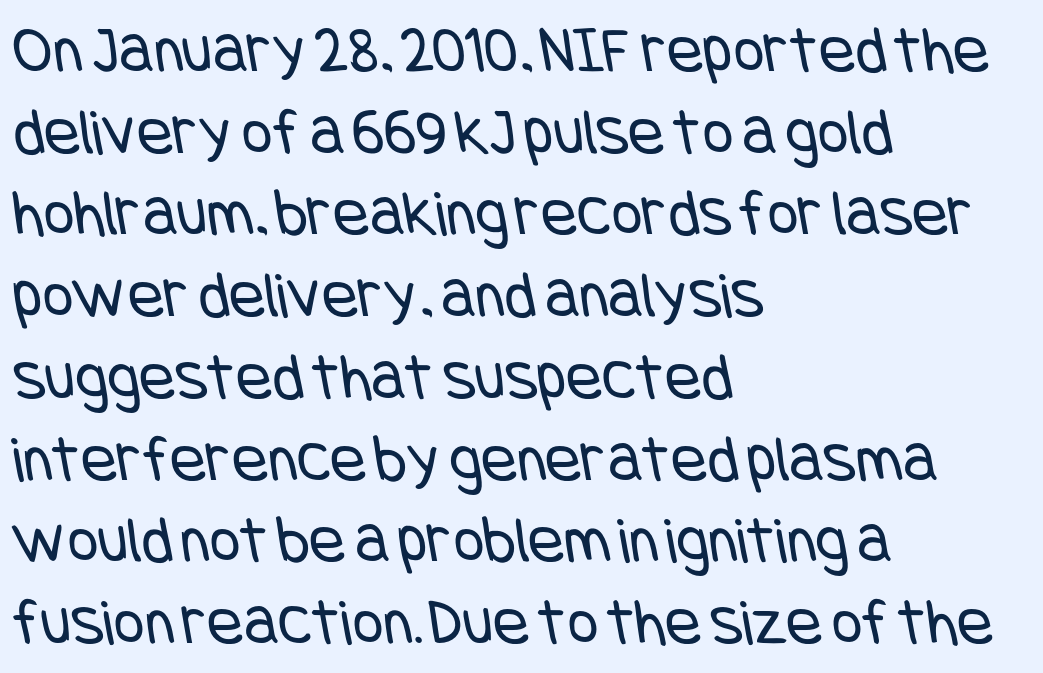
Q: Is the text bold? A: No.
Q: Is the typeface a serif or a sans-serif typeface? A: Sans-serif.
Q: Is the text underlined? A: No.
Q: How is the paragraph aligned? A: Left-aligned.
Q: Is the spacing between letters normal or unusually wide? A: Normal.
Q: Width (condensed, normal, or wide)? A: Condensed.
Q: Stroke contrast? A: Low.
Q: x-height? A: Large.
